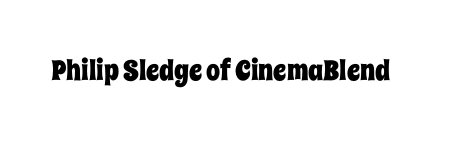
{"italic": "no", "width": "condensed", "stroke_contrast": "low", "x_height": "large", "monospaced": "no", "underline": "no", "letter_spacing": "normal", "letter_spacing_em": 0.0, "glyph_px": 28}
